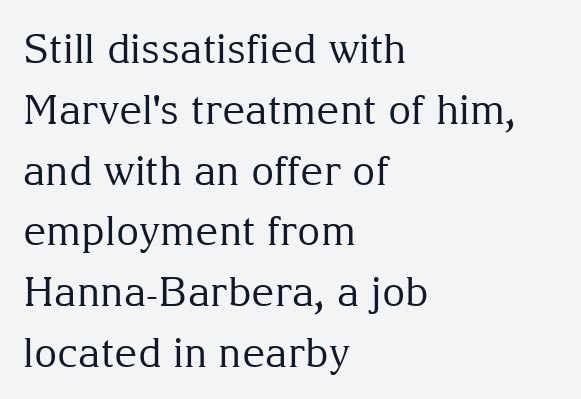
The image shows 40 px regular-weight serif type, upright; set left-aligned, normal line spacing (1.52x), normal letter spacing, not underlined; medium stroke contrast and a medium x-height.
